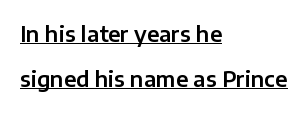
The image shows 21 px text type, upright; set left-aligned, loose line spacing (2.15x), normal letter spacing, underlined.
